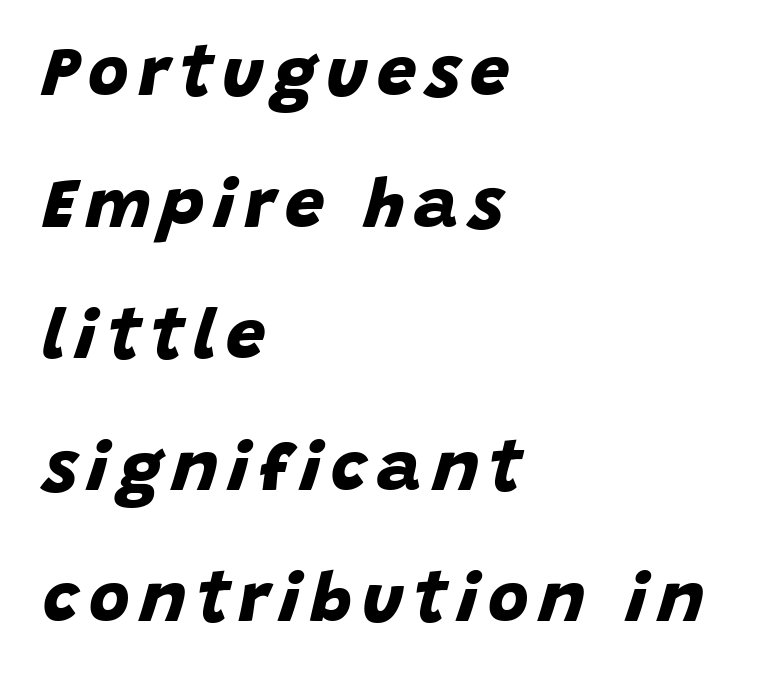
{"serif": "no", "bold": "yes", "weight": "bold", "width": "normal", "stroke_contrast": "low", "x_height": "large", "monospaced": "no", "underline": "no", "align": "left", "line_spacing_ratio": 1.88, "glyph_px": 70}
